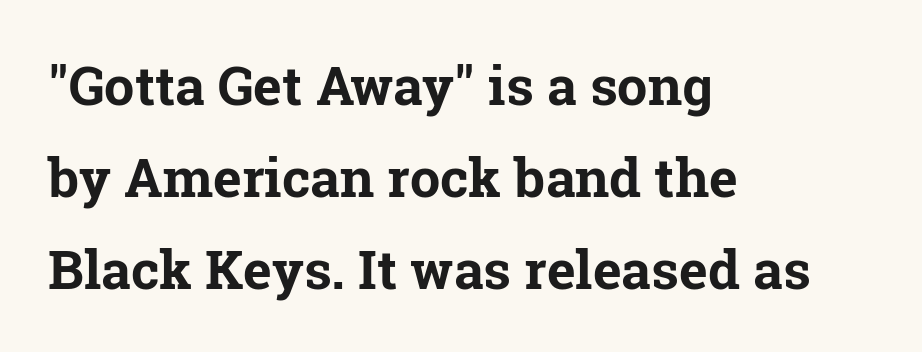
Q: Is the text bold? A: Yes.
Q: Is the text italic (slanted)? A: No, it is upright.
Q: Is the typeface a serif or a sans-serif typeface? A: Serif.
Q: Is the text underlined? A: No.
Q: How is the paragraph aligned? A: Left-aligned.
Q: Is the spacing between letters normal or unusually wide? A: Normal.
Q: Is the spacing between lines tight, normal or loose? A: Normal.
Q: Width (condensed, normal, or wide)? A: Normal.
Q: Stroke contrast? A: Low.
Q: x-height? A: Medium.
Q: Monospaced? A: No.
